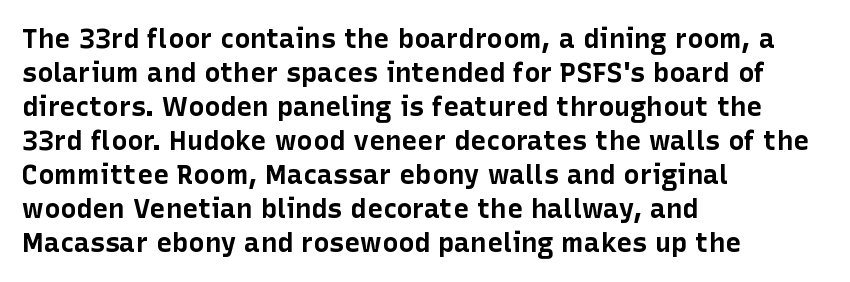
Does the weight exceed regular? Yes, all the way to bold. Short note: letters normally spaced. The space beneath each line is pristine and unruled. The typesetter chose a ragged-right arrangement here. Posture: vertical. The passage shown stacks its lines at a standard gap.
